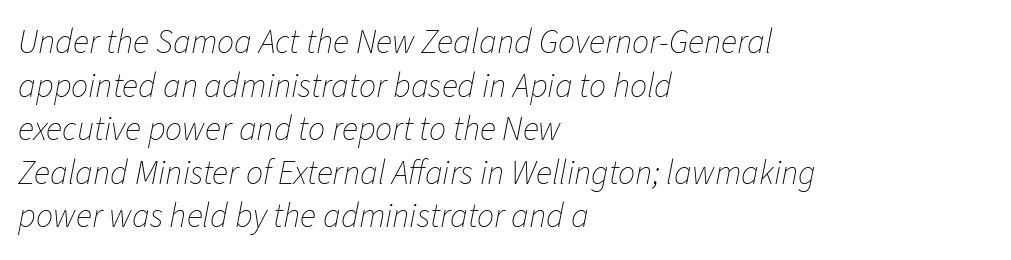
Here the designer chose a conventional face with non-uniform glyph widths. Compared with typical body copy, the letter spacing here is the same. Does the leading feel generous? No, just average. The foot of each line stays bare and open.
